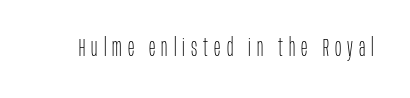
{"italic": "no", "bold": "no", "underline": "no", "letter_spacing": "wide", "letter_spacing_em": 0.25, "glyph_px": 24}
